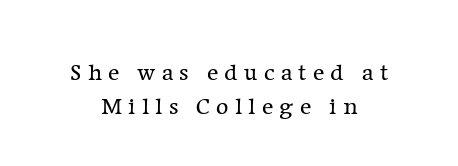
The image shows 24 px text type, upright; set centered, normal line spacing (1.42x), unusually wide letter spacing (+0.26 em), not underlined.
